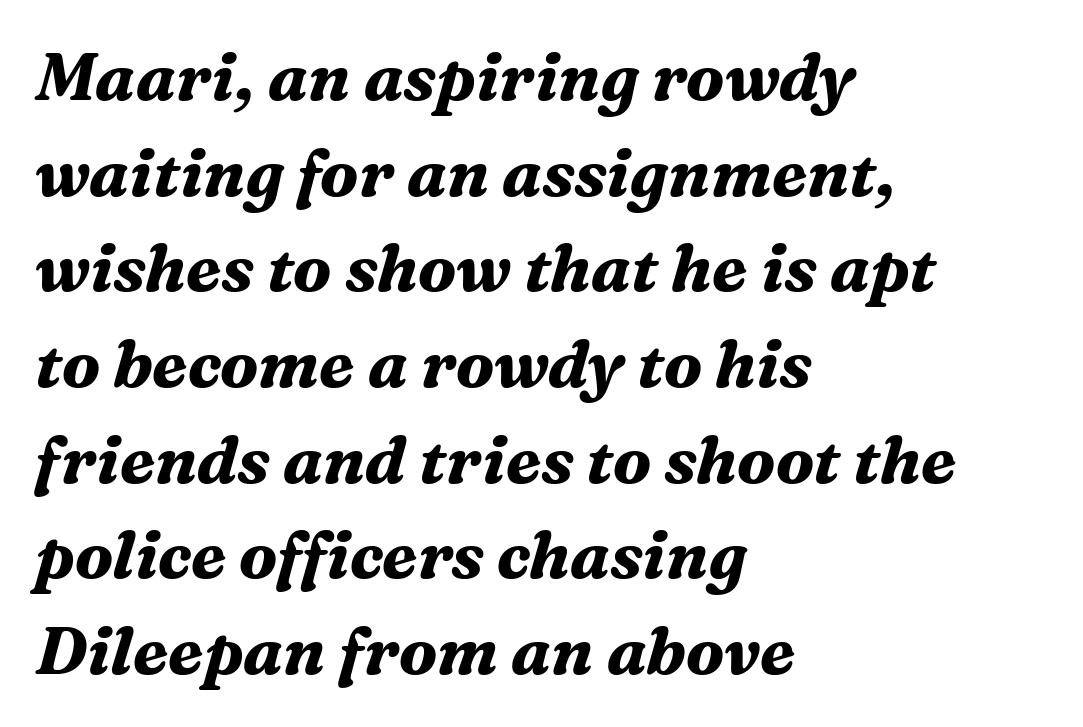
{"serif": "yes", "italic": "yes", "lean": "right", "slant_degrees": 16, "bold": "yes", "weight": "bold", "width": "normal", "stroke_contrast": "medium", "x_height": "medium", "monospaced": "no", "underline": "no", "align": "left", "line_spacing": "normal", "line_spacing_ratio": 1.45, "letter_spacing": "normal", "letter_spacing_em": 0.0, "glyph_px": 66}
